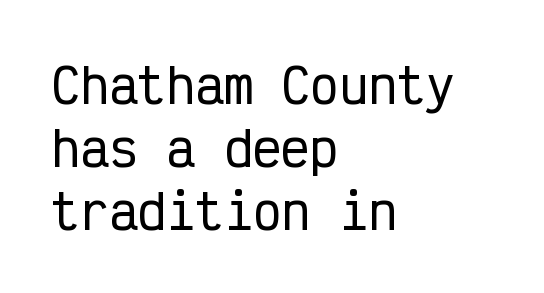
Each letter, wide or thin by design, is forced into the same width here. Has an underline been added? It has not. You can tell from the bare stems that sans-serif type was used. Whoever set this chose a conventional vertical rhythm.
